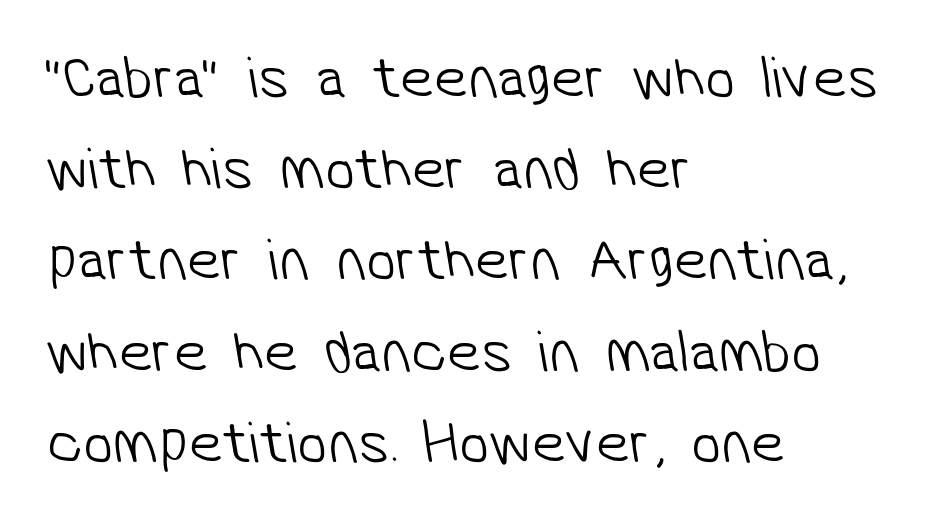
{"serif": "no", "bold": "no", "weight": "light", "width": "normal", "stroke_contrast": "low", "x_height": "medium", "monospaced": "no", "underline": "no", "align": "left", "line_spacing": "normal", "line_spacing_ratio": 1.52, "letter_spacing": "normal", "letter_spacing_em": 0.0, "glyph_px": 60}
